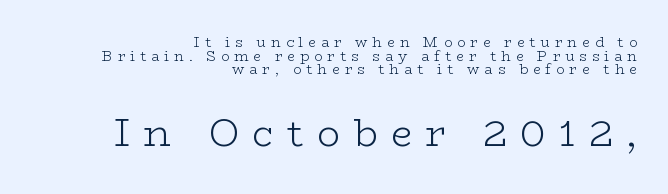
{"serif": "yes", "italic": "no", "bold": "no", "weight": "light", "width": "wide", "stroke_contrast": "low", "x_height": "medium", "monospaced": "no", "underline": "no", "align": "right", "line_spacing": "tight", "line_spacing_ratio": 0.98, "letter_spacing": "wide", "letter_spacing_em": 0.35, "larger_block": "second", "size_ratio": 2.71, "glyph_px": 38}
